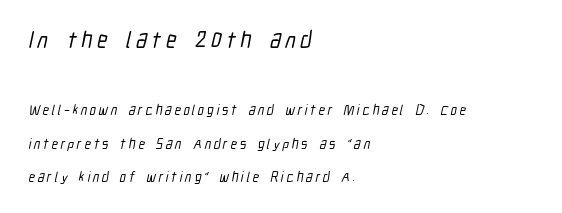
Only glyphs here, with clear space below each row. Bigger letters appear in the top chunk; the bottom chunk is reduced. A student would call this left alignment; a typographer would say flush left, rag right. Leading: increased.
